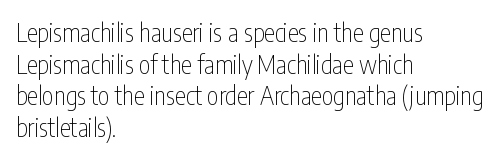
The image shows 25 px text type, upright; set left-aligned, normal line spacing (1.27x), normal letter spacing, not underlined.
